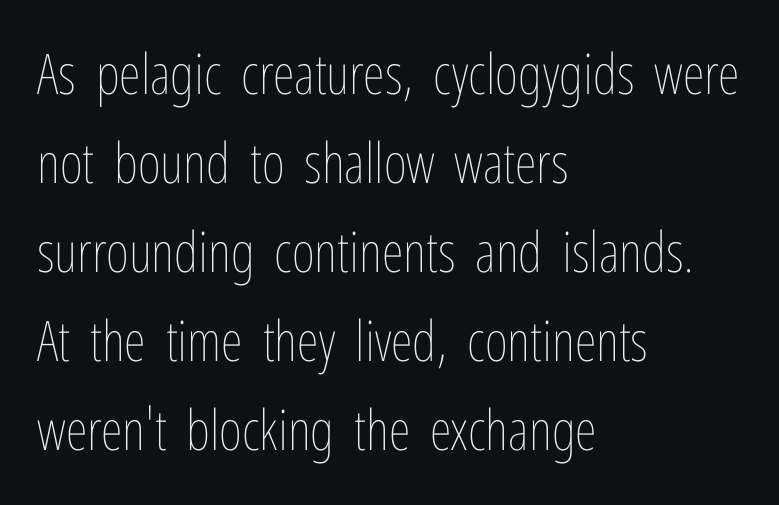
The image shows 56 px thin, condensed type, upright; set left-aligned, normal line spacing (1.59x), normal letter spacing, not underlined; low stroke contrast and a medium x-height.
